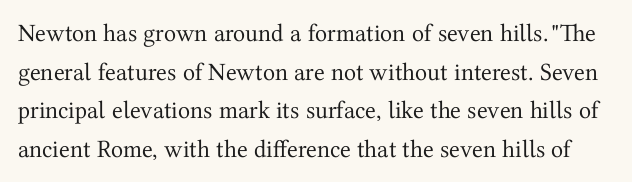
Inter-character spacing is left at the font's built-in metrics. The typeface has the unassuming heft of standard copy or less. Rows of type keep a routine distance in the vertical direction. The font's upright variant was chosen for this text. Just letters on the line, the space beneath them empty.
